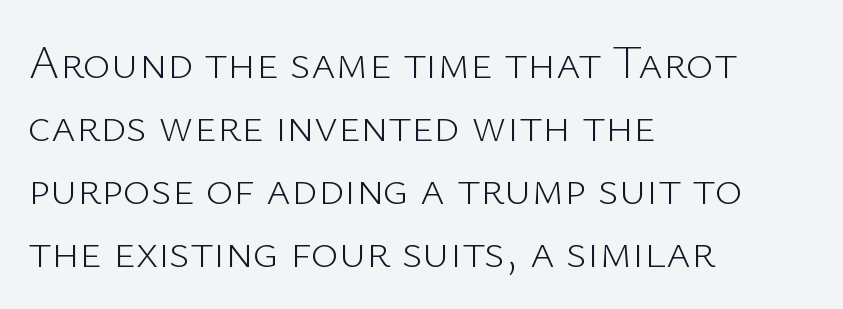
Q: Is the text bold? A: No.
Q: Is the text italic (slanted)? A: No, it is upright.
Q: Is the typeface a serif or a sans-serif typeface? A: Sans-serif.
Q: Is the text underlined? A: No.
Q: How is the paragraph aligned? A: Left-aligned.
Q: Is the spacing between letters normal or unusually wide? A: Normal.
Q: Is the spacing between lines tight, normal or loose? A: Normal.
Q: Width (condensed, normal, or wide)? A: Normal.
Q: Stroke contrast? A: Low.
Q: x-height? A: Medium.
Q: Monospaced? A: No.
